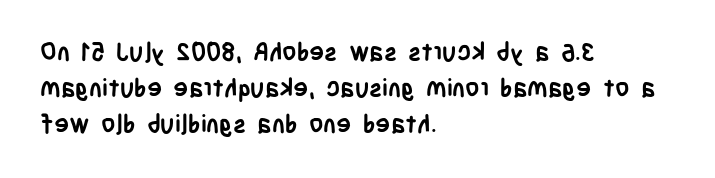
{"italic": "no", "bold": "yes", "underline": "no", "align": "left", "line_spacing": "normal", "line_spacing_ratio": 1.45, "letter_spacing": "normal", "letter_spacing_em": 0.0, "glyph_px": 25}
